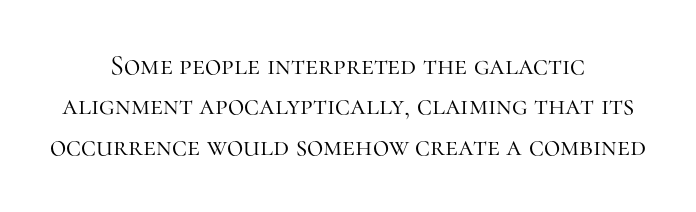
The image shows 28 px light serif type, upright; set centered, normal line spacing (1.44x), normal letter spacing, not underlined; high stroke contrast and a medium x-height.
